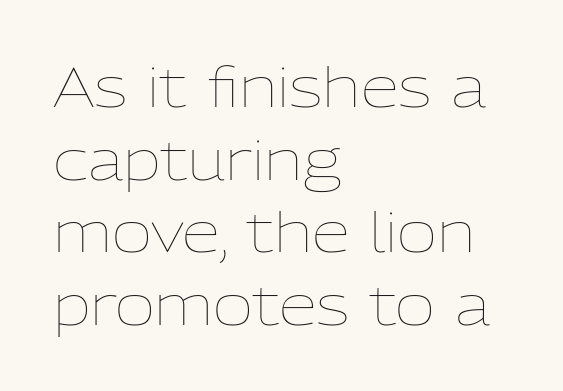
The image shows 55 px thin type, upright; set left-aligned, normal line spacing (1.32x), normal letter spacing, not underlined; low stroke contrast and a medium x-height.
